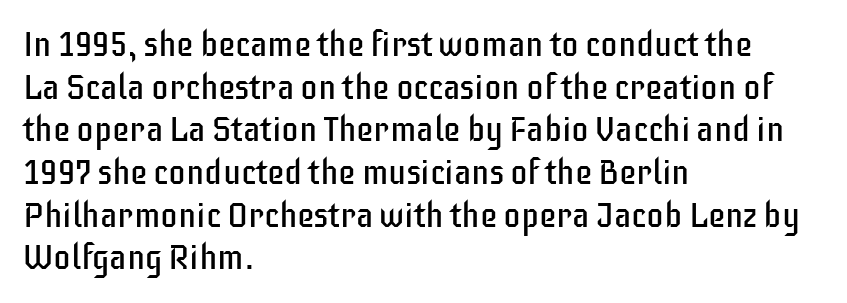
Q: Is the text bold? A: No.
Q: Is the text italic (slanted)? A: No, it is upright.
Q: Is the typeface a serif or a sans-serif typeface? A: Sans-serif.
Q: Is the text underlined? A: No.
Q: How is the paragraph aligned? A: Left-aligned.
Q: Is the spacing between letters normal or unusually wide? A: Normal.
Q: Width (condensed, normal, or wide)? A: Condensed.
Q: Stroke contrast? A: Low.
Q: x-height? A: Large.
Q: Monospaced? A: No.
